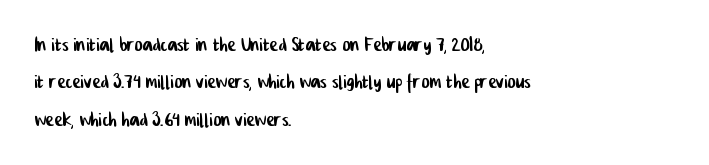
The image shows 25 px text type; set left-aligned, normal line spacing (1.5x), normal letter spacing, not underlined.
